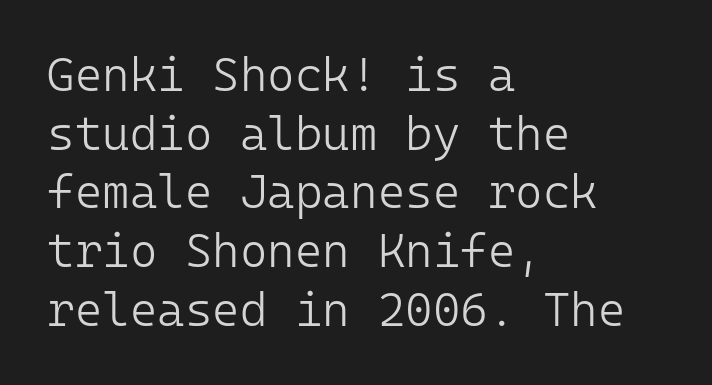
Observe the absence of serifs on each vertical stroke in this sample. A typesetter would call this monospace, since all characters share one set width. You could call the tracking neutral — neither tight nor loose. Clear beneath every line of the passage.
